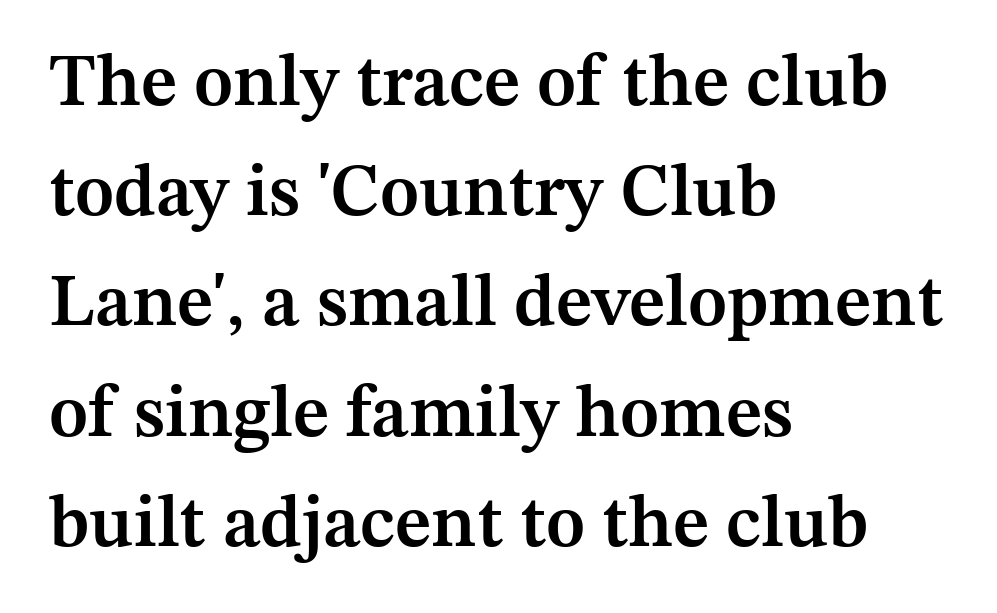
{"serif": "yes", "italic": "no", "bold": "semi", "weight": "semibold", "width": "normal", "stroke_contrast": "medium", "x_height": "medium", "monospaced": "no", "underline": "no", "align": "left", "line_spacing": "normal", "line_spacing_ratio": 1.51, "letter_spacing": "normal", "letter_spacing_em": 0.0, "glyph_px": 73}
